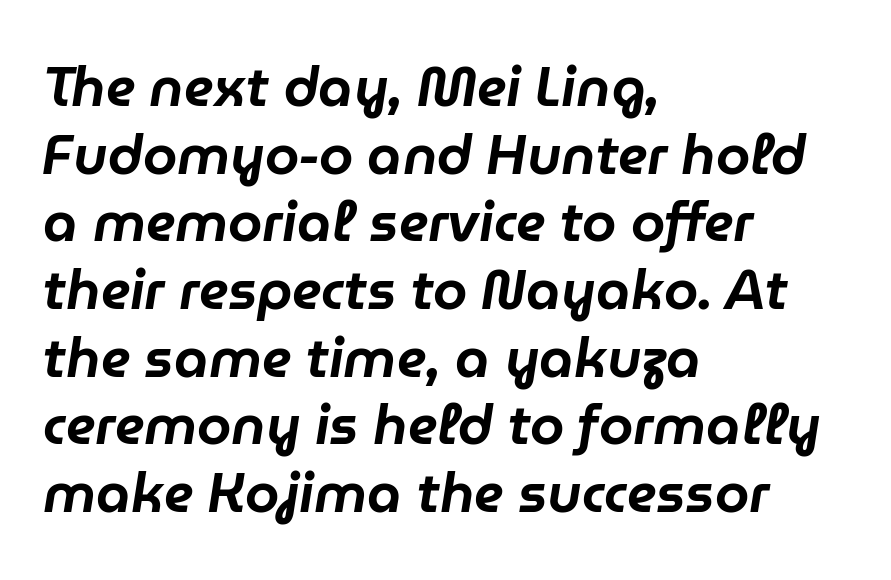
Q: Is the text italic (slanted)? A: Yes, it leans right by about 9 degrees.
Q: Is the text underlined? A: No.
Q: How is the paragraph aligned? A: Left-aligned.
Q: Is the spacing between letters normal or unusually wide? A: Normal.
Q: Width (condensed, normal, or wide)? A: Normal.
Q: Stroke contrast? A: Low.
Q: x-height? A: Medium.
Q: Monospaced? A: No.
